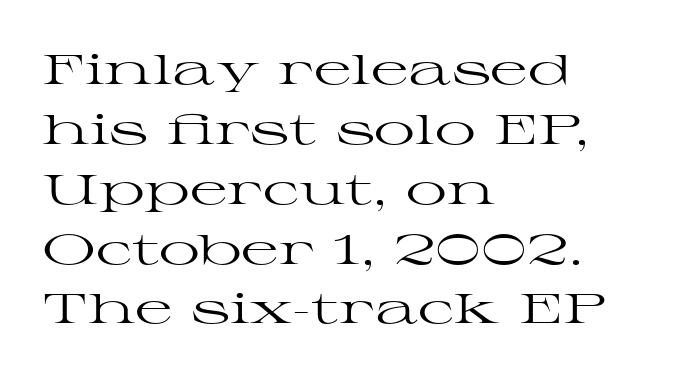
The line-height multiplier appears to be the usual default. Spacing verdict: proportional, widths tailored to each character. The gap between lines stays unmarked. Weight: not bold — regular or lighter. Posture: straight, roman, zero tilt.
